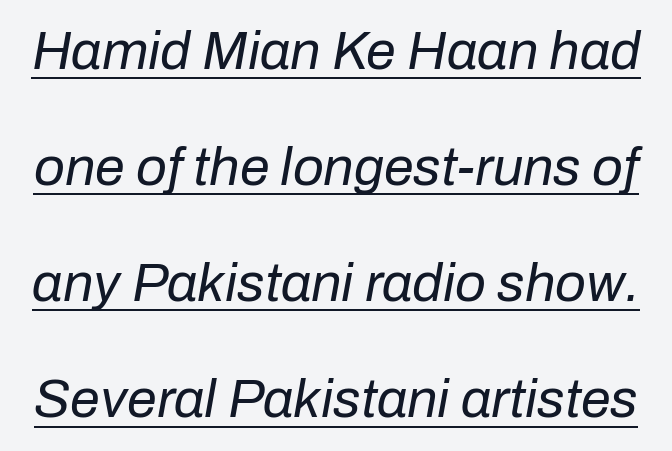
Q: Is the text bold? A: No.
Q: Is the text italic (slanted)? A: Yes, it leans right by about 10 degrees.
Q: Is the text underlined? A: Yes.
Q: Is the spacing between letters normal or unusually wide? A: Normal.
Q: Is the spacing between lines tight, normal or loose? A: Loose.
Q: Width (condensed, normal, or wide)? A: Normal.
Q: Stroke contrast? A: Low.
Q: x-height? A: Medium.
Q: Monospaced? A: No.
